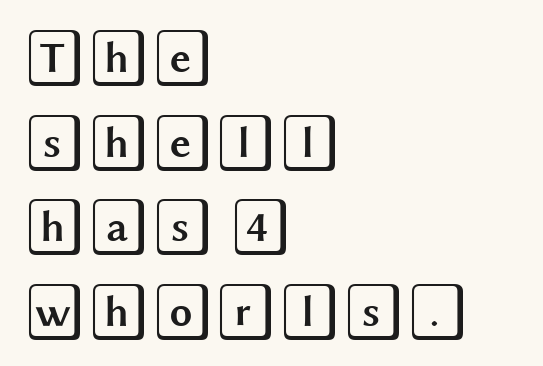
The image shows 58 px wide type, upright; set left-aligned, normal line spacing (1.46x), normal letter spacing, not underlined; a large x-height.
